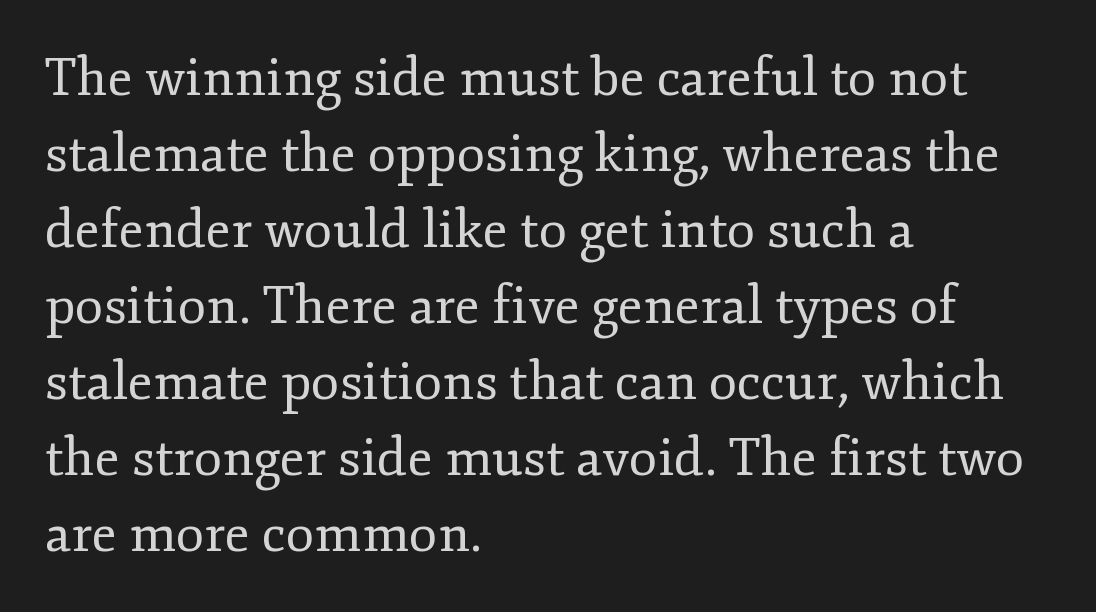
Q: Is the text bold? A: No.
Q: Is the text italic (slanted)? A: No, it is upright.
Q: Is the typeface a serif or a sans-serif typeface? A: Serif.
Q: Is the text underlined? A: No.
Q: How is the paragraph aligned? A: Left-aligned.
Q: Is the spacing between letters normal or unusually wide? A: Normal.
Q: Is the spacing between lines tight, normal or loose? A: Normal.
Q: Width (condensed, normal, or wide)? A: Normal.
Q: Stroke contrast? A: Low.
Q: x-height? A: Small.
Q: Monospaced? A: No.
